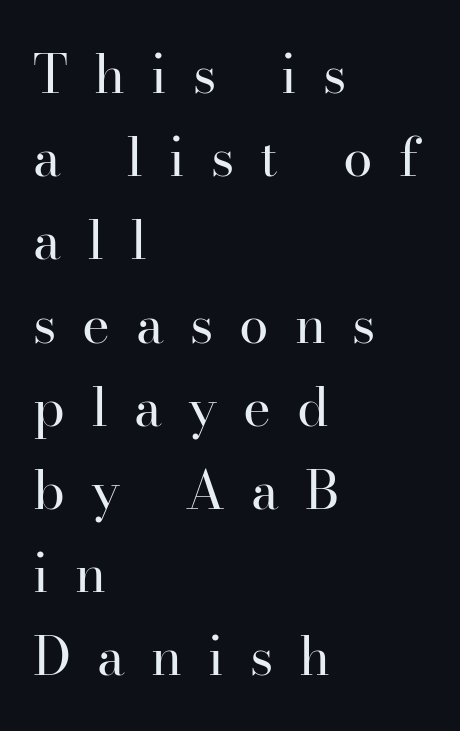
The font is comparable to plain body text, perhaps lighter. The passage shown is not underscored anywhere. The text was rendered using a seriffed face with decorative stroke endings. A roman cut, with each character standing at attention.
